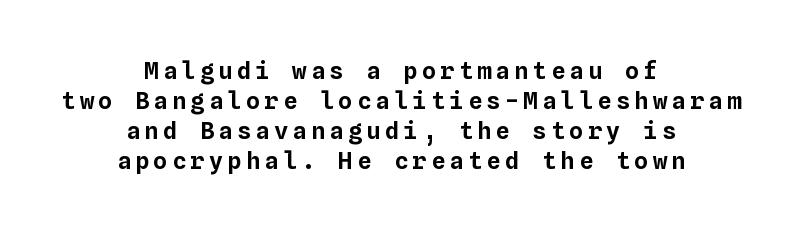
Q: Is the text italic (slanted)? A: No, it is upright.
Q: Is the text underlined? A: No.
Q: How is the paragraph aligned? A: Centered.
Q: Is the spacing between lines tight, normal or loose? A: Normal.
